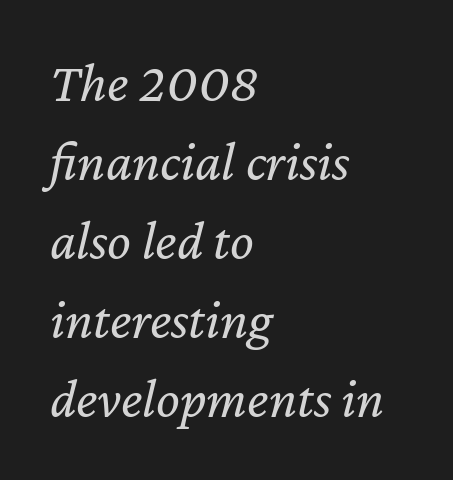
{"italic": "yes", "lean": "right", "slant_degrees": 12, "bold": "no", "weight": "regular", "width": "normal", "stroke_contrast": "low", "x_height": "medium", "monospaced": "no", "underline": "no", "align": "left", "line_spacing": "normal", "line_spacing_ratio": 1.41, "letter_spacing": "normal", "letter_spacing_em": 0.0, "glyph_px": 56}
